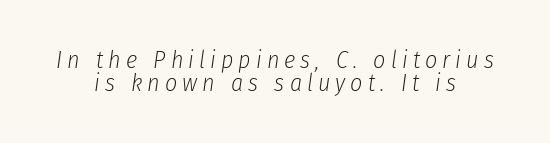
{"italic": "yes", "lean": "right", "slant_degrees": 8, "bold": "no", "underline": "no", "align": "center", "line_spacing": "tight", "line_spacing_ratio": 0.95, "letter_spacing": "wide", "letter_spacing_em": 0.21, "glyph_px": 24}
